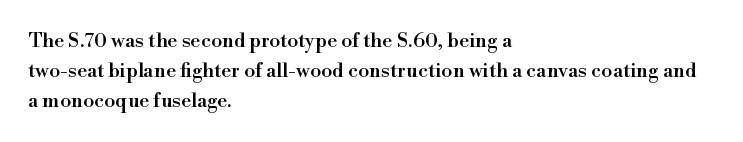
The image shows 20 px text type, upright; set left-aligned, normal line spacing (1.5x), normal letter spacing, not underlined.
